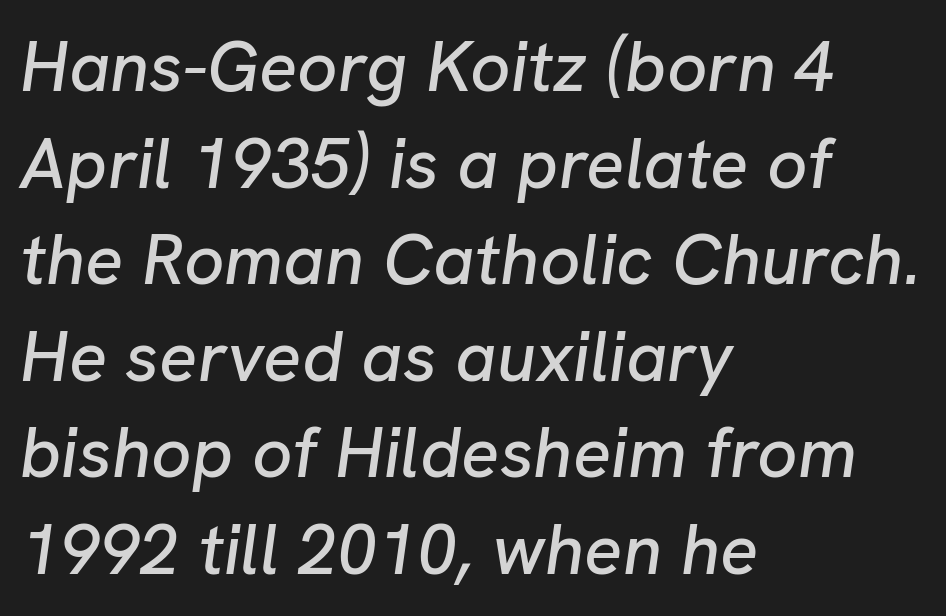
The image shows 71 px text type, italic (leaning right); set left-aligned, normal line spacing (1.36x), normal letter spacing, not underlined; low stroke contrast and a medium x-height.
